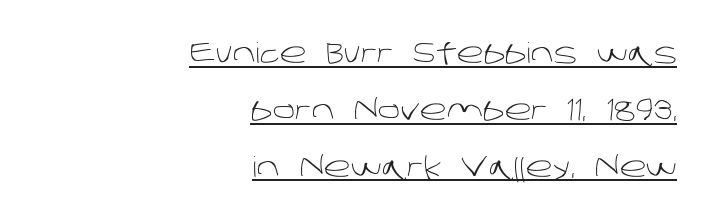
The image shows 28 px light sans-serif type; set right-aligned, loose line spacing (2.03x), normal letter spacing, underlined; low stroke contrast and a large x-height.
